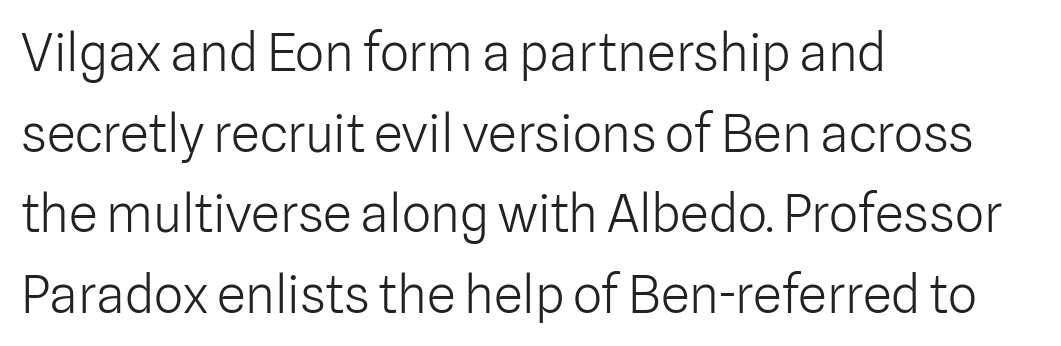
The image shows 52 px light sans-serif type, upright; set left-aligned, normal line spacing (1.55x), normal letter spacing, not underlined; low stroke contrast and a medium x-height.
